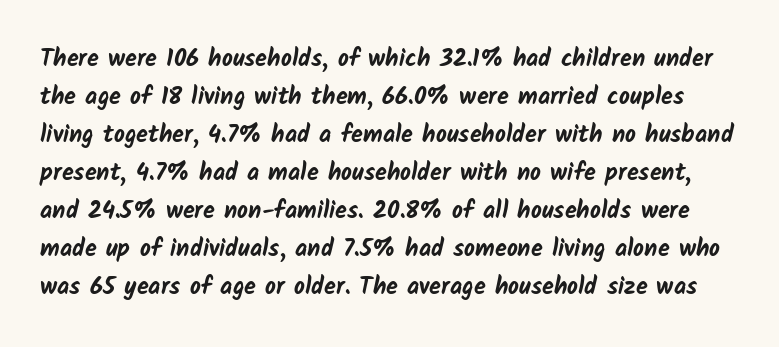
Does the weight exceed regular? Yes, all the way to bold. The specimen omits any rule beneath the text block's lines. The lines sit at an ordinary, default distance from one another. The gaps between neighbouring characters are ordinary and unremarkable.
